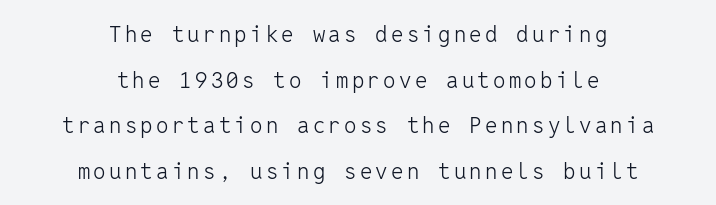
Vertical stems look standard width or narrower in stroke. Honestly, the rows look like they've been pulled way apart. Both edges are ragged and mirror each other, which tells us the setting is centered. If you drew a line through each stem, it would be perfectly vertical. This rendering features lettering with no underline.
